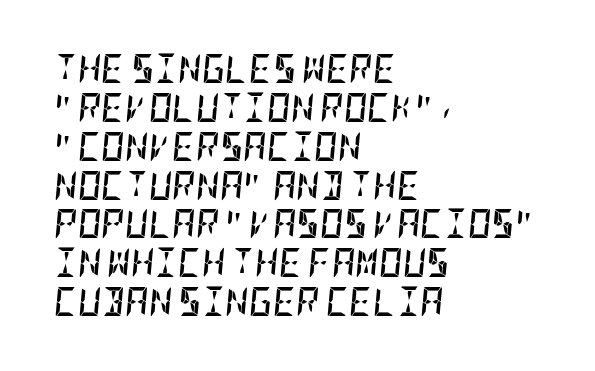
On the weight axis this lands at bold, roughly 700. The ragged edge is on the right, which tells us the setting is flush left. This rendering leaves character spacing at its baseline value. Honestly, the row spacing looks completely unremarkable. The space beneath each line is pristine and unruled.
